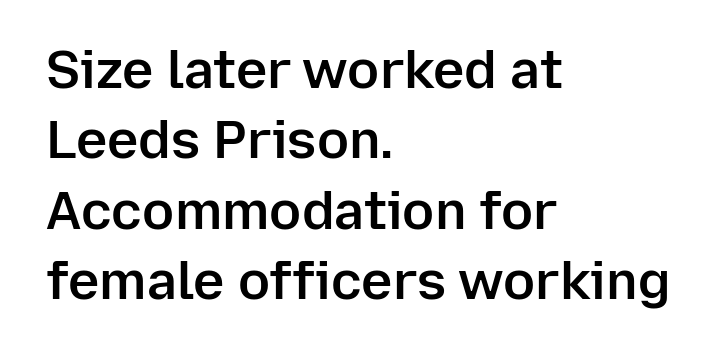
Q: Is the text bold? A: Semi-bold.
Q: Is the text italic (slanted)? A: No, it is upright.
Q: Is the typeface a serif or a sans-serif typeface? A: Sans-serif.
Q: Is the text underlined? A: No.
Q: How is the paragraph aligned? A: Left-aligned.
Q: Is the spacing between letters normal or unusually wide? A: Normal.
Q: Is the spacing between lines tight, normal or loose? A: Normal.
Q: Width (condensed, normal, or wide)? A: Normal.
Q: Stroke contrast? A: Low.
Q: x-height? A: Medium.
Q: Monospaced? A: No.
